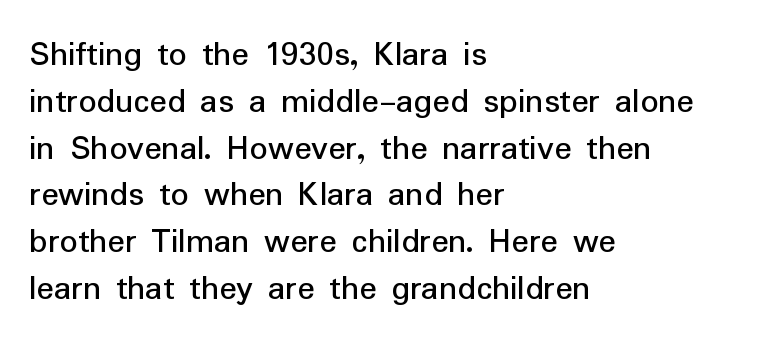
Honestly, the row spacing looks completely unremarkable. This is the regular roman posture of the typeface. Underline: absent. The horizontal fit of the characters is conventional and even.
